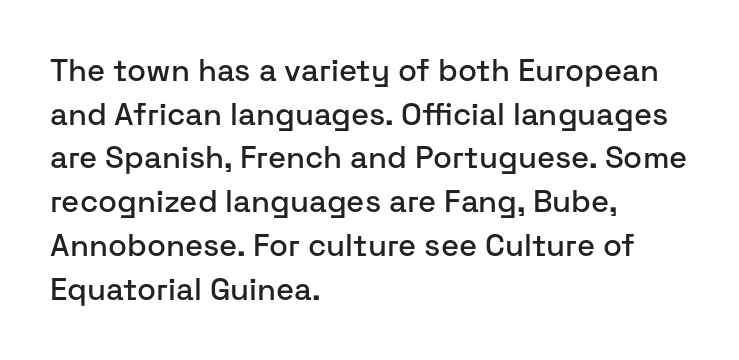
Q: Is the text italic (slanted)? A: No, it is upright.
Q: Is the typeface a serif or a sans-serif typeface? A: Sans-serif.
Q: Is the text underlined? A: No.
Q: How is the paragraph aligned? A: Left-aligned.
Q: Is the spacing between letters normal or unusually wide? A: Normal.
Q: Is the spacing between lines tight, normal or loose? A: Normal.
Q: Width (condensed, normal, or wide)? A: Normal.
Q: Stroke contrast? A: Low.
Q: x-height? A: Medium.
Q: Monospaced? A: No.
